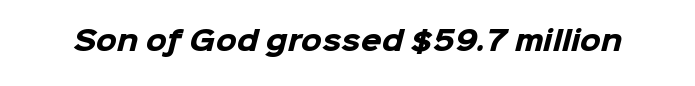
The image shows 27 px bold type; set normal letter spacing, not underlined.
